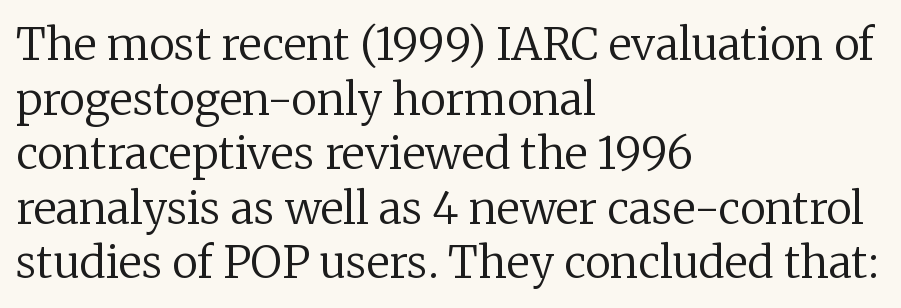
Weight class: somewhere from thin through regular. Layout note: lines flush left. Decoration check: the copy has no underline. Style check: upright. The passage shown is typed in a proportional face where columns would drift.
